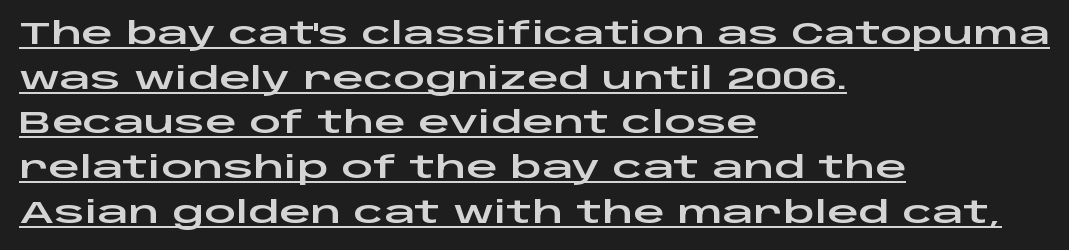
{"serif": "no", "italic": "no", "width": "wide", "stroke_contrast": "low", "x_height": "large", "monospaced": "no", "underline": "yes", "align": "left", "line_spacing": "normal", "line_spacing_ratio": 1.44, "letter_spacing": "normal", "letter_spacing_em": 0.0, "glyph_px": 31}
